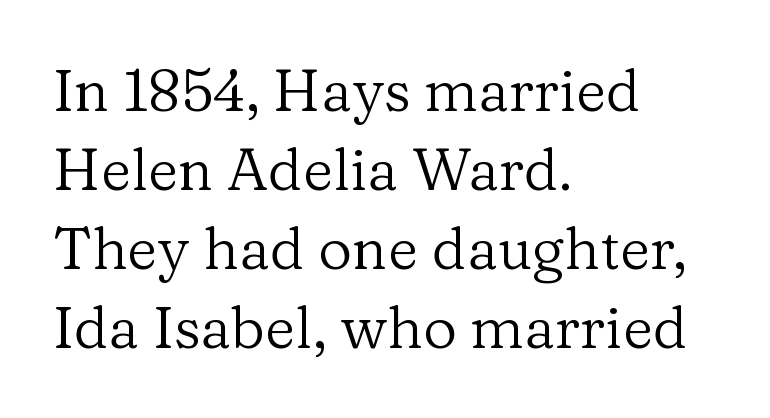
Q: Is the text bold? A: No.
Q: Is the text italic (slanted)? A: No, it is upright.
Q: Is the typeface a serif or a sans-serif typeface? A: Serif.
Q: Is the text underlined? A: No.
Q: How is the paragraph aligned? A: Left-aligned.
Q: Is the spacing between letters normal or unusually wide? A: Normal.
Q: Is the spacing between lines tight, normal or loose? A: Normal.
Q: Width (condensed, normal, or wide)? A: Normal.
Q: Stroke contrast? A: Low.
Q: x-height? A: Medium.
Q: Monospaced? A: No.
